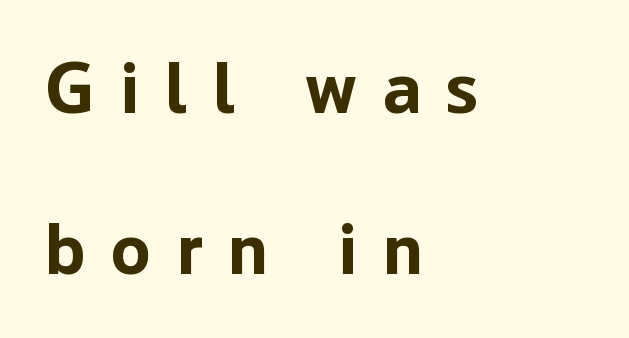
{"serif": "no", "italic": "no", "bold": "yes", "weight": "bold", "width": "normal", "stroke_contrast": "low", "x_height": "medium", "monospaced": "no", "underline": "no", "align": "left", "line_spacing": "loose", "line_spacing_ratio": 2.21, "letter_spacing": "wide", "letter_spacing_em": 0.35, "glyph_px": 73}
